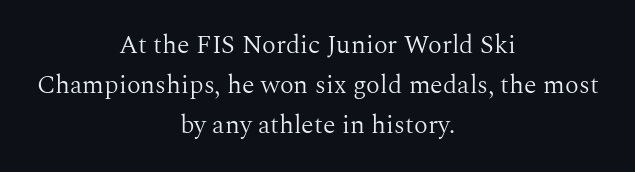
The image shows 26 px text type, upright; set centered, normal line spacing (1.54x), normal letter spacing, not underlined.
